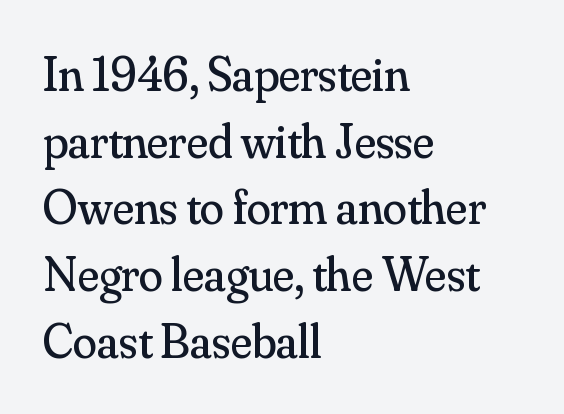
The image shows 49 px regular-weight serif type, upright; set left-aligned, normal line spacing (1.36x), normal letter spacing, not underlined; medium stroke contrast and a small x-height.
